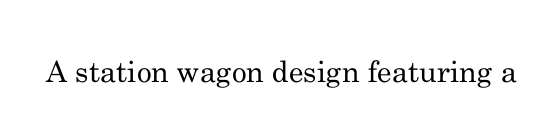
The image shows 29 px regular-weight serif type, upright; set normal letter spacing, not underlined; medium stroke contrast and a small x-height.
